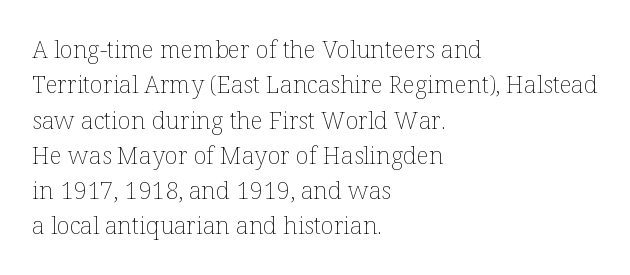
{"italic": "no", "bold": "no", "underline": "no", "align": "left", "line_spacing": "normal", "line_spacing_ratio": 1.47, "letter_spacing": "normal", "letter_spacing_em": 0.0, "glyph_px": 24}
